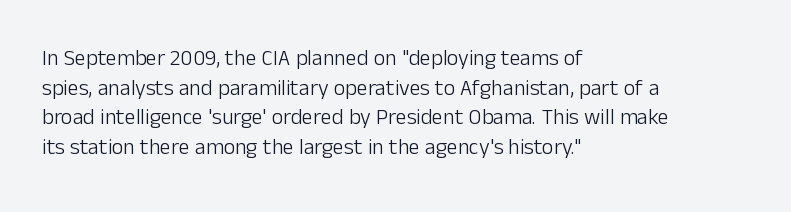
Q: Is the text bold? A: No.
Q: Is the text italic (slanted)? A: No, it is upright.
Q: Is the text underlined? A: No.
Q: How is the paragraph aligned? A: Left-aligned.
Q: Is the spacing between letters normal or unusually wide? A: Normal.
Q: Is the spacing between lines tight, normal or loose? A: Normal.
